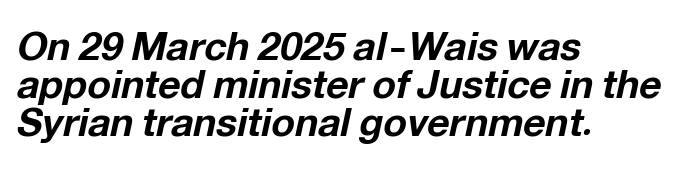
The image shows 39 px bold type, italic (leaning right); set left-aligned, tight line spacing (0.98x), normal letter spacing, not underlined; low stroke contrast and a medium x-height.
